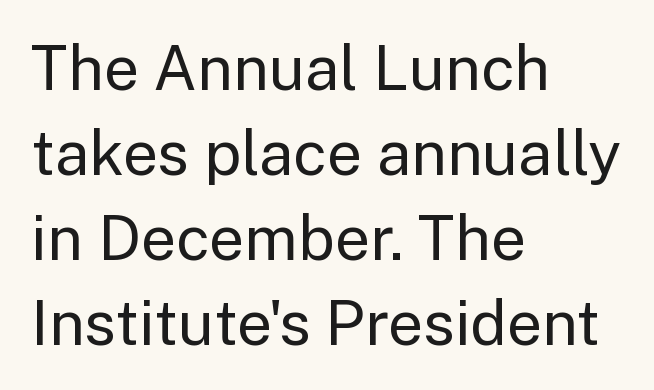
{"serif": "no", "italic": "no", "bold": "no", "weight": "regular", "width": "normal", "stroke_contrast": "low", "x_height": "medium", "monospaced": "no", "underline": "no", "align": "left", "line_spacing": "normal", "line_spacing_ratio": 1.37, "letter_spacing": "normal", "letter_spacing_em": 0.0, "glyph_px": 62}
